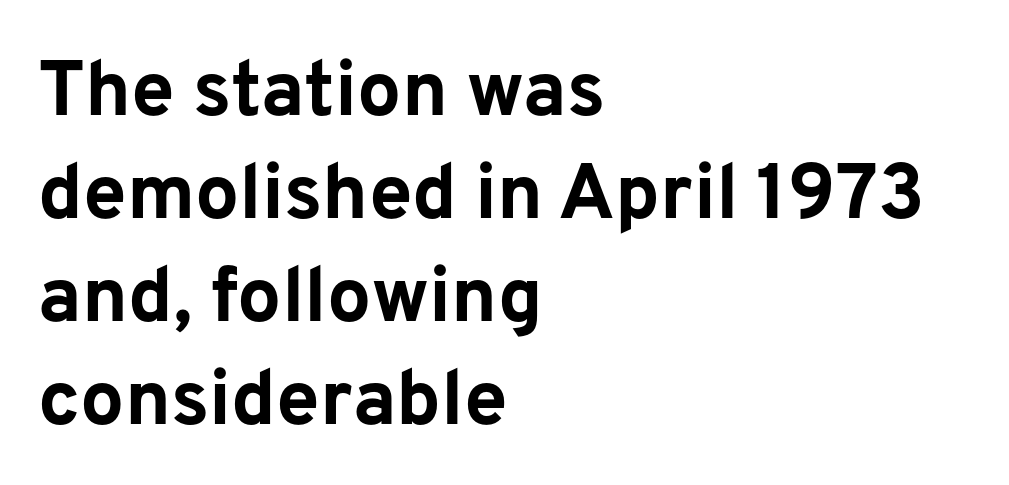
{"serif": "no", "italic": "no", "bold": "yes", "weight": "bold", "width": "normal", "stroke_contrast": "low", "x_height": "medium", "monospaced": "no", "underline": "no", "align": "left", "line_spacing": "normal", "line_spacing_ratio": 1.32, "letter_spacing": "normal", "letter_spacing_em": 0.0, "glyph_px": 78}
